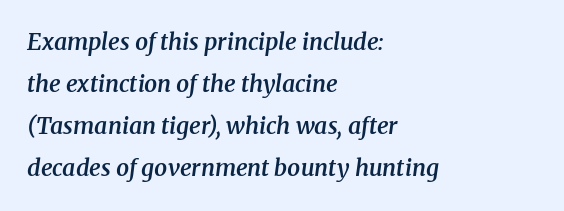
{"italic": "yes", "lean": "right", "slant_degrees": 8, "bold": "semi", "underline": "no", "align": "left", "line_spacing_ratio": 1.83, "letter_spacing": "normal", "letter_spacing_em": 0.0, "glyph_px": 23}
